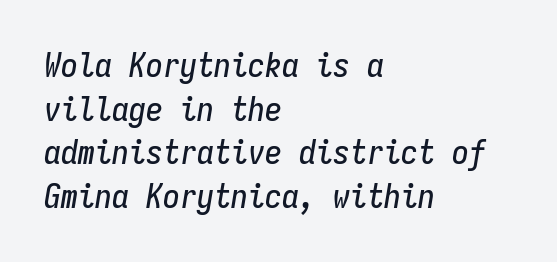
Q: Is the text italic (slanted)? A: Yes, it leans right by about 9 degrees.
Q: Is the text underlined? A: No.
Q: How is the paragraph aligned? A: Left-aligned.
Q: Is the spacing between letters normal or unusually wide? A: Normal.
Q: Is the spacing between lines tight, normal or loose? A: Normal.
Q: Width (condensed, normal, or wide)? A: Condensed.
Q: Stroke contrast? A: Low.
Q: x-height? A: Medium.
Q: Monospaced? A: Yes.
